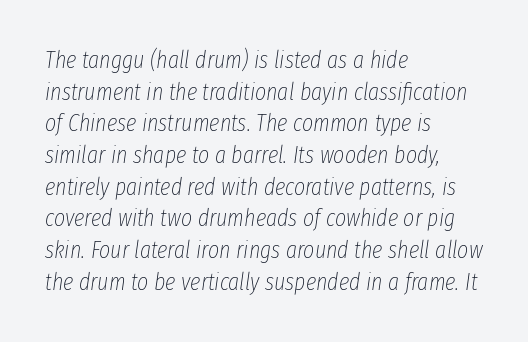
{"italic": "yes", "lean": "right", "slant_degrees": 8, "bold": "no", "underline": "no", "align": "left", "line_spacing": "normal", "line_spacing_ratio": 1.32, "letter_spacing": "normal", "letter_spacing_em": 0.0, "glyph_px": 24}
